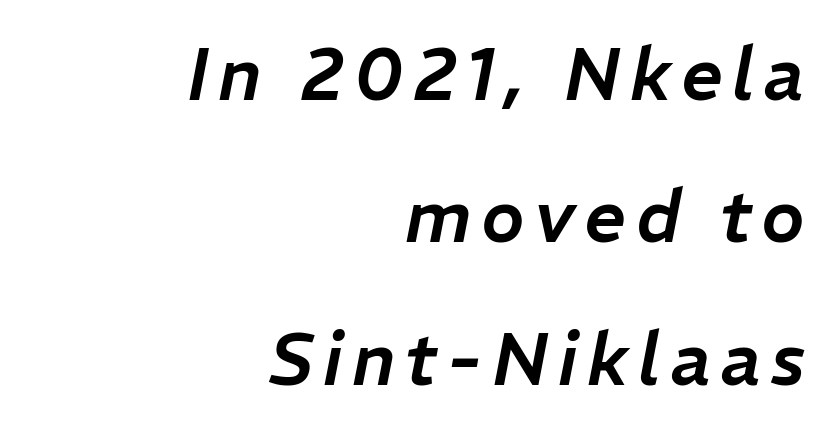
{"italic": "yes", "lean": "right", "slant_degrees": 11, "width": "normal", "stroke_contrast": "low", "x_height": "medium", "monospaced": "no", "underline": "no", "align": "right", "line_spacing": "loose", "line_spacing_ratio": 1.95, "glyph_px": 73}
